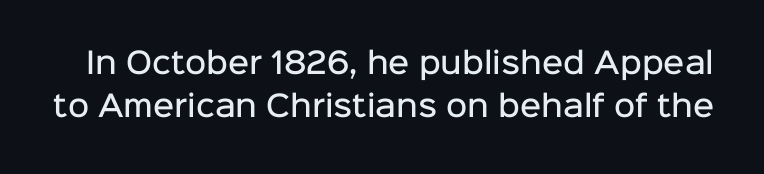
The vertical gap from one line to the next is medium. The passage shown is semibold, sitting just below true bold. Designer's note — italics off, roman on. Words appear dense and cohesive because spacing is normal. Serif or sans? Sans — the stroke terminals are bare. Each letter keeps its own natural width here, so spacing adapts to shape.
